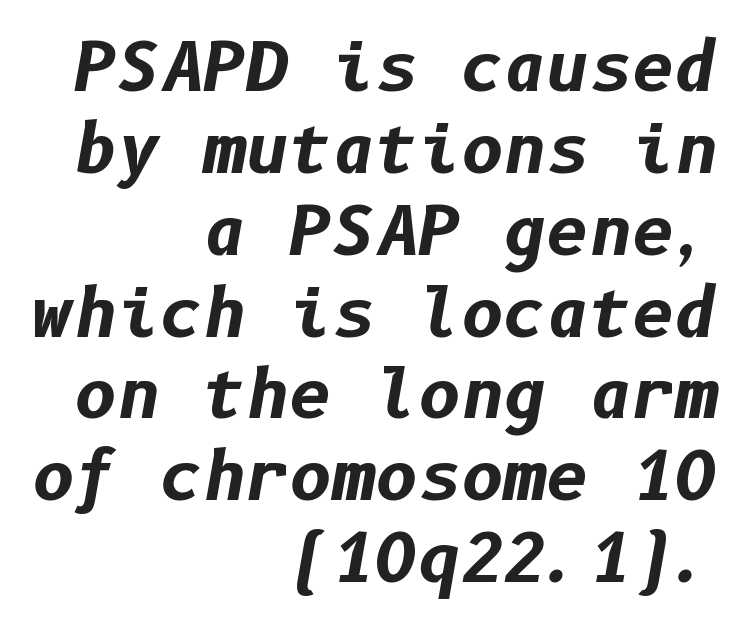
You could call the tracking neutral — neither tight nor loose. An italicized treatment has been applied to the whole sample. These lines carry a lot of weight — the face is fully bold. Letters rest on an invisible, unmarked baseline. These lines are set flush right with a ragged left edge.
